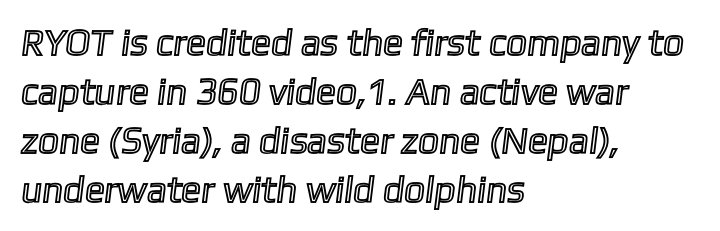
{"width": "normal", "x_height": "medium", "monospaced": "no", "underline": "no", "align": "left", "line_spacing": "normal", "line_spacing_ratio": 1.32, "letter_spacing": "normal", "letter_spacing_em": 0.0, "glyph_px": 37}
